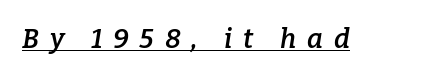
The image shows 27 px text type, italic (leaning right); set unusually wide letter spacing (+0.4 em), underlined.
